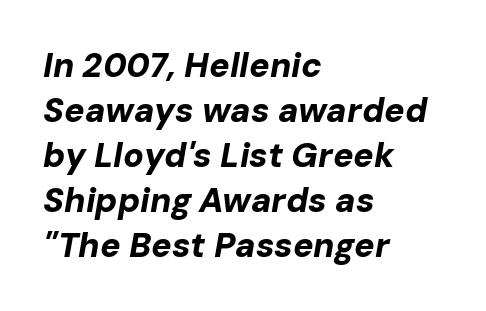
{"italic": "yes", "lean": "right", "slant_degrees": 10, "bold": "yes", "weight": "bold", "width": "normal", "stroke_contrast": "low", "x_height": "medium", "monospaced": "no", "underline": "no", "align": "left", "line_spacing": "normal", "line_spacing_ratio": 1.32, "letter_spacing": "normal", "letter_spacing_em": 0.0, "glyph_px": 34}
